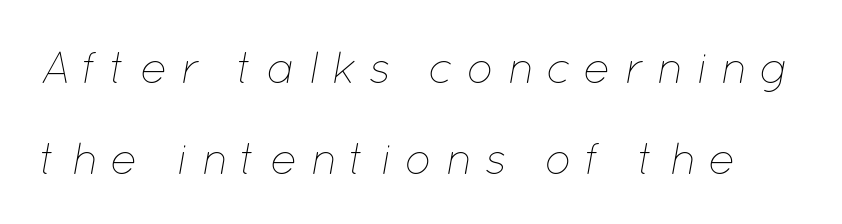
Q: Is the text bold? A: No.
Q: Is the text italic (slanted)? A: Yes, it leans right by about 12 degrees.
Q: Is the text underlined? A: No.
Q: Is the spacing between letters normal or unusually wide? A: Unusually wide.
Q: Is the spacing between lines tight, normal or loose? A: Loose.
Q: Width (condensed, normal, or wide)? A: Normal.
Q: Stroke contrast? A: Low.
Q: x-height? A: Medium.
Q: Monospaced? A: No.
